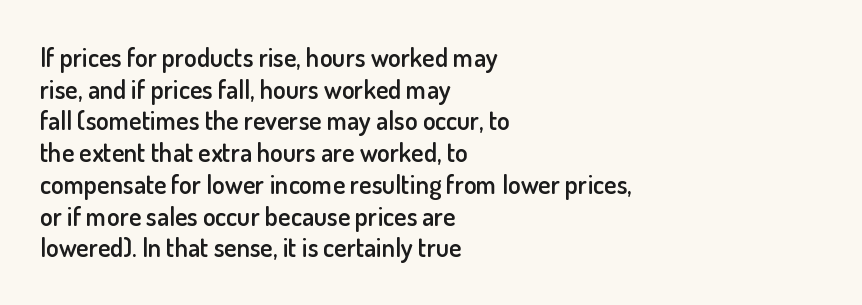
{"italic": "no", "bold": "semi", "underline": "no", "align": "left", "line_spacing_ratio": 1.22, "letter_spacing": "normal", "letter_spacing_em": 0.0, "glyph_px": 26}
